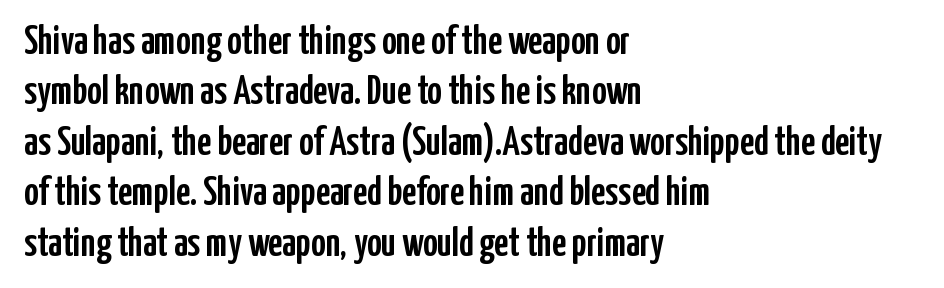
Honestly, there is no underline to notice here at all. The specimen reads as upright at a glance. Letterform terminals end flat and unadorned throughout the passage. Is the letter spacing exaggerated? No — it looks like the ordinary default. Which margin do the lines hug? The left one — the right edge is uneven.
